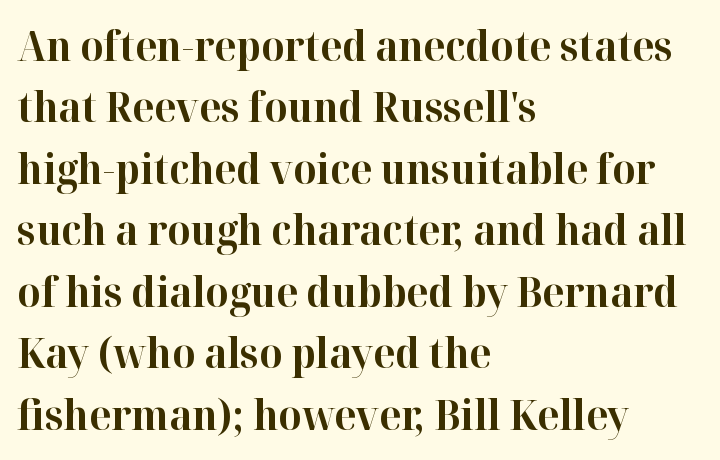
The image shows 41 px bold serif type, upright; set left-aligned, normal line spacing (1.5x), normal letter spacing, not underlined; high stroke contrast and a medium x-height.
